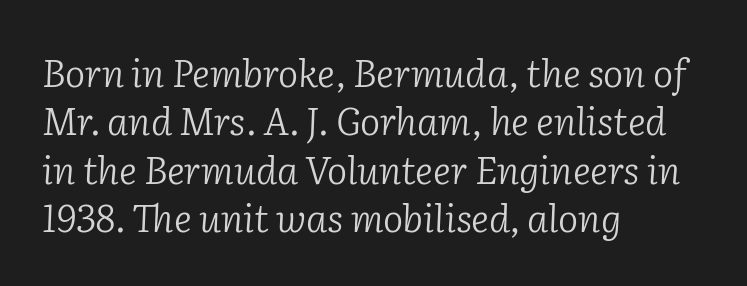
Counters stay open thanks to moderate or lighter strokes. The ragged edge is on the right, which tells us the setting is flush left. The rendering uses a moderate line-height, typical for paragraphs. Check under the words: just untouched page. Character widths vary here, with narrow letters taking less room than wide ones. Small tapered or slab feet sit at the stroke ends, so this counts as serif.
